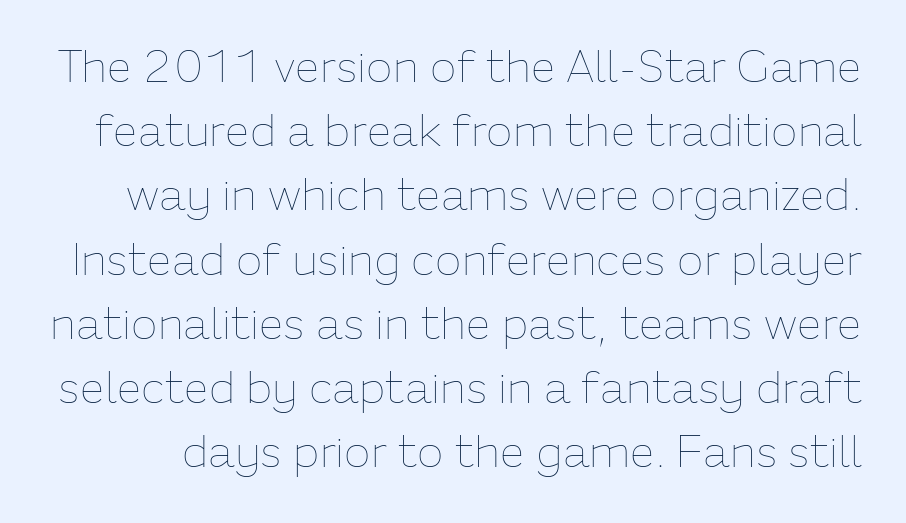
Q: Is the text bold? A: No.
Q: Is the text italic (slanted)? A: No, it is upright.
Q: Is the text underlined? A: No.
Q: Is the spacing between letters normal or unusually wide? A: Normal.
Q: Is the spacing between lines tight, normal or loose? A: Normal.
Q: Width (condensed, normal, or wide)? A: Normal.
Q: Stroke contrast? A: Low.
Q: x-height? A: Medium.
Q: Monospaced? A: No.
